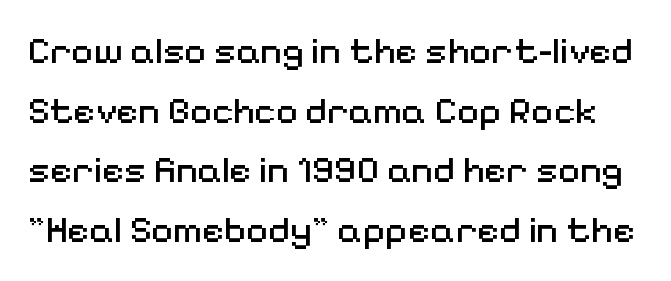
{"serif": "no", "italic": "no", "bold": "no", "weight": "regular", "width": "normal", "stroke_contrast": "medium", "x_height": "medium", "monospaced": "no", "underline": "no", "line_spacing": "normal", "line_spacing_ratio": 1.57, "letter_spacing": "normal", "letter_spacing_em": 0.0, "glyph_px": 38}
